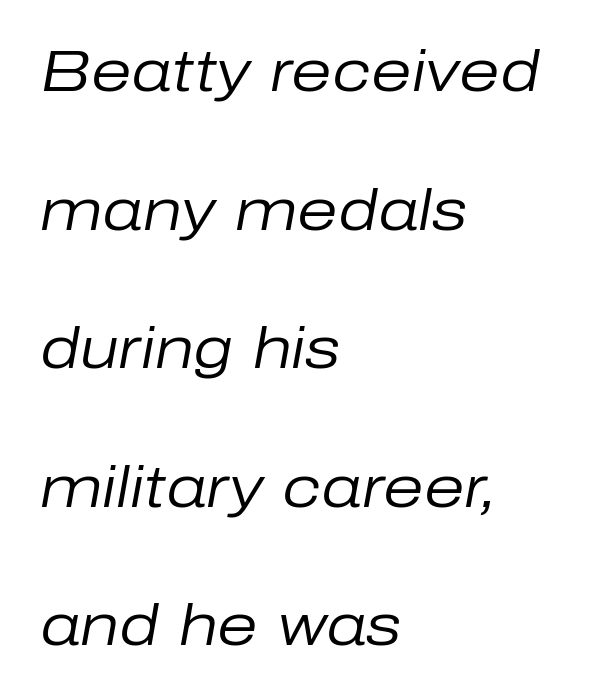
Compared with typical body copy, the letter spacing here is the same. Stems here are at most as thick as an everyday book face. Looking at the ascenders, they clearly lean. A typesetter would call this proportional, since set widths differ per character. The glyphs are unaccompanied by any horizontal stroke below them.
